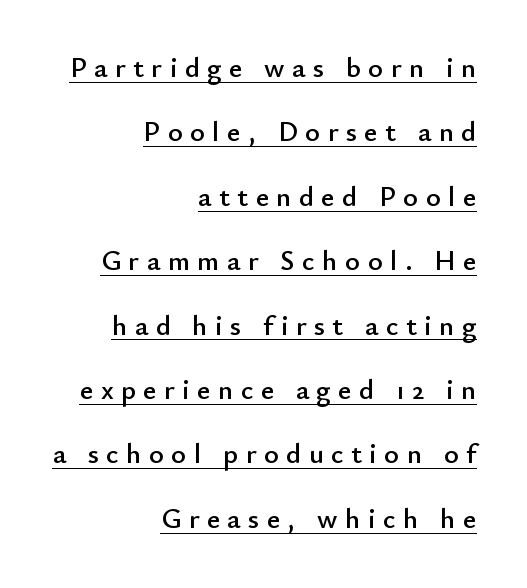
Q: Is the text italic (slanted)? A: No, it is upright.
Q: Is the typeface a serif or a sans-serif typeface? A: Sans-serif.
Q: Is the text underlined? A: Yes.
Q: How is the paragraph aligned? A: Right-aligned.
Q: Is the spacing between letters normal or unusually wide? A: Unusually wide.
Q: Is the spacing between lines tight, normal or loose? A: Loose.
Q: Width (condensed, normal, or wide)? A: Normal.
Q: Stroke contrast? A: Low.
Q: x-height? A: Small.
Q: Monospaced? A: No.
